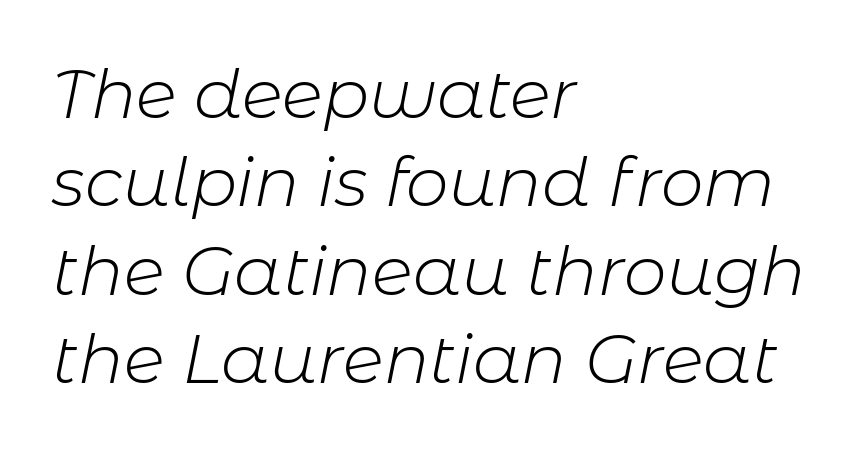
The image shows 68 px light type, italic (leaning right); set left-aligned, normal line spacing (1.3x), normal letter spacing, not underlined; low stroke contrast and a medium x-height.
